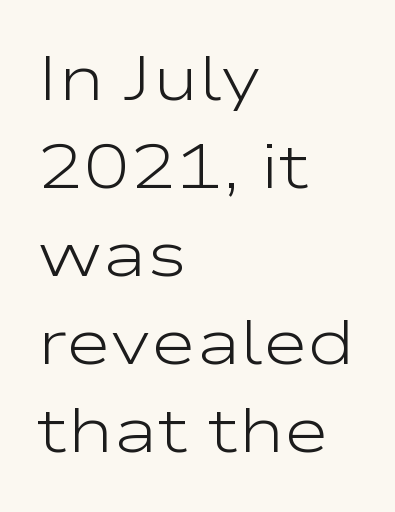
The image shows 62 px light, wide sans-serif type, upright; set left-aligned, normal line spacing (1.42x), normal letter spacing, not underlined; low stroke contrast and a medium x-height.
